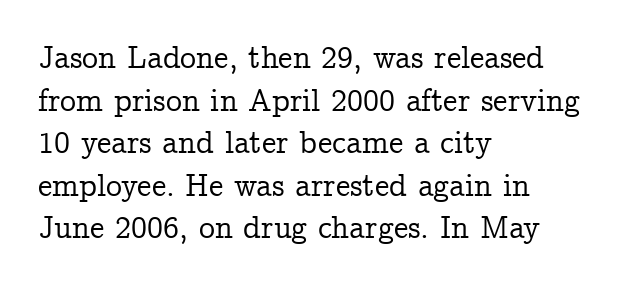
The string is rendered with underlining switched off. Words appear dense and cohesive because spacing is normal. This sample is left-justified, so line endings fall wherever the words run out. I'd call this a serif setting — the letters wear small feet. Summary of vertical rhythm: regular, with standard interline spacing. Ordinary non-slanted type is in use.
